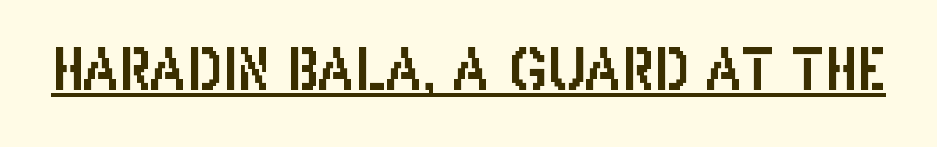
{"serif": "no", "italic": "no", "width": "condensed", "stroke_contrast": "low", "x_height": "large", "monospaced": "no", "underline": "yes", "letter_spacing": "normal", "letter_spacing_em": 0.0, "glyph_px": 57}
